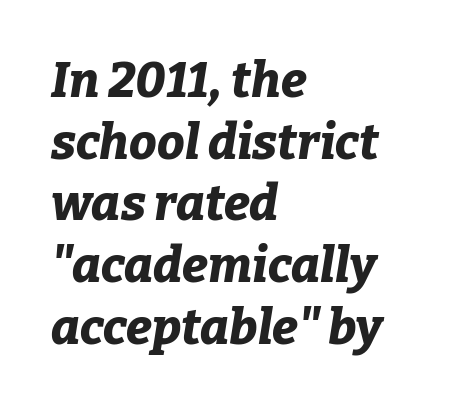
The image shows 49 px bold type, italic (leaning right); set left-aligned, normal line spacing (1.26x), normal letter spacing, not underlined; low stroke contrast and a medium x-height.
